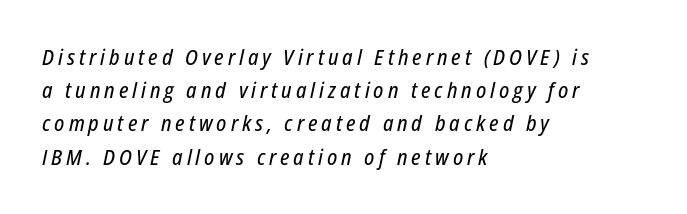
It's the slanting kind of type. Letters rest on an invisible, unmarked baseline. Reading down the column, the eye jumps a familiar distance to each next line. Each line starts at the same left margin while the right side varies.
